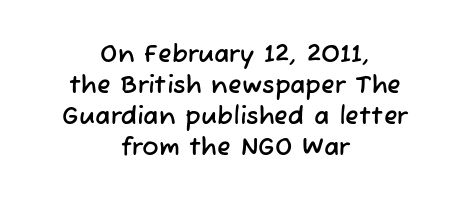
Q: Is the text underlined? A: No.
Q: How is the paragraph aligned? A: Centered.
Q: Is the spacing between letters normal or unusually wide? A: Normal.
